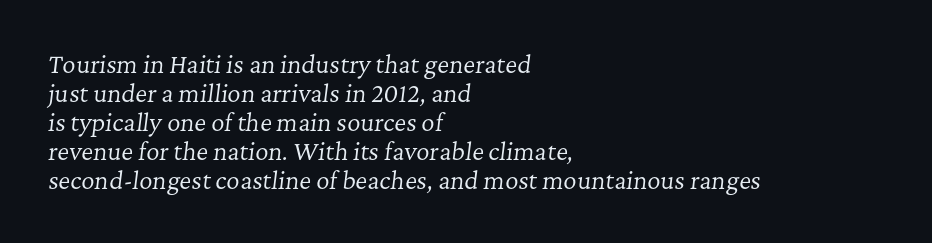
Q: Is the text bold? A: No.
Q: Is the text italic (slanted)? A: Yes, it leans right by about 7 degrees.
Q: Is the text underlined? A: No.
Q: How is the paragraph aligned? A: Left-aligned.
Q: Is the spacing between letters normal or unusually wide? A: Normal.
Q: Is the spacing between lines tight, normal or loose? A: Normal.
